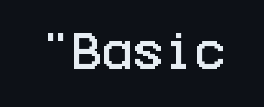
Q: Is the text italic (slanted)? A: No, it is upright.
Q: Is the typeface a serif or a sans-serif typeface? A: Sans-serif.
Q: Is the text underlined? A: No.
Q: Is the spacing between letters normal or unusually wide? A: Normal.
Q: Width (condensed, normal, or wide)? A: Condensed.
Q: Stroke contrast? A: Low.
Q: x-height? A: Large.
